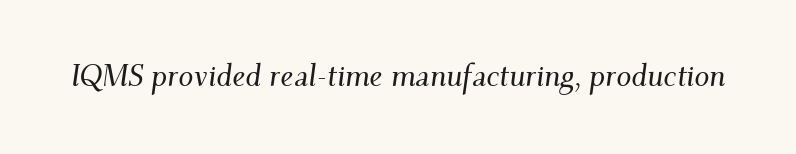
{"serif": "yes", "italic": "yes", "lean": "right", "slant_degrees": 9, "width": "normal", "stroke_contrast": "medium", "x_height": "small", "monospaced": "no", "underline": "no", "letter_spacing": "normal", "letter_spacing_em": 0.0, "glyph_px": 30}
